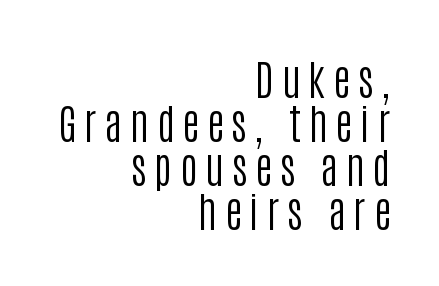
Q: Is the text bold? A: No.
Q: Is the text italic (slanted)? A: No, it is upright.
Q: Is the typeface a serif or a sans-serif typeface? A: Sans-serif.
Q: Is the text underlined? A: No.
Q: How is the paragraph aligned? A: Right-aligned.
Q: Is the spacing between lines tight, normal or loose? A: Tight.
Q: Width (condensed, normal, or wide)? A: Condensed.
Q: Stroke contrast? A: Low.
Q: x-height? A: Large.
Q: Monospaced? A: No.
